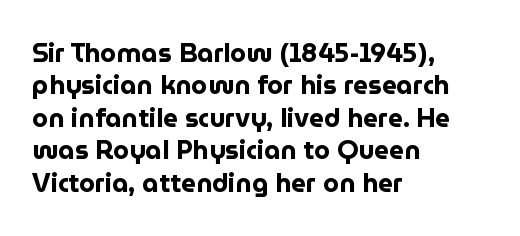
{"italic": "no", "bold": "yes", "underline": "no", "align": "left", "line_spacing": "normal", "line_spacing_ratio": 1.25, "letter_spacing": "normal", "letter_spacing_em": 0.0, "glyph_px": 26}
